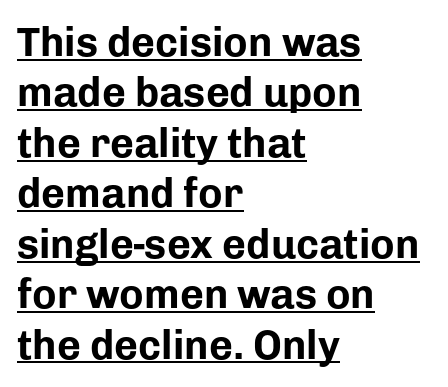
Font category for this specimen: sans-serif. Inter-character spacing is left at the font's built-in metrics. The typography opts for an upright posture over an oblique one. The passage shown is underscored from start to finish.
